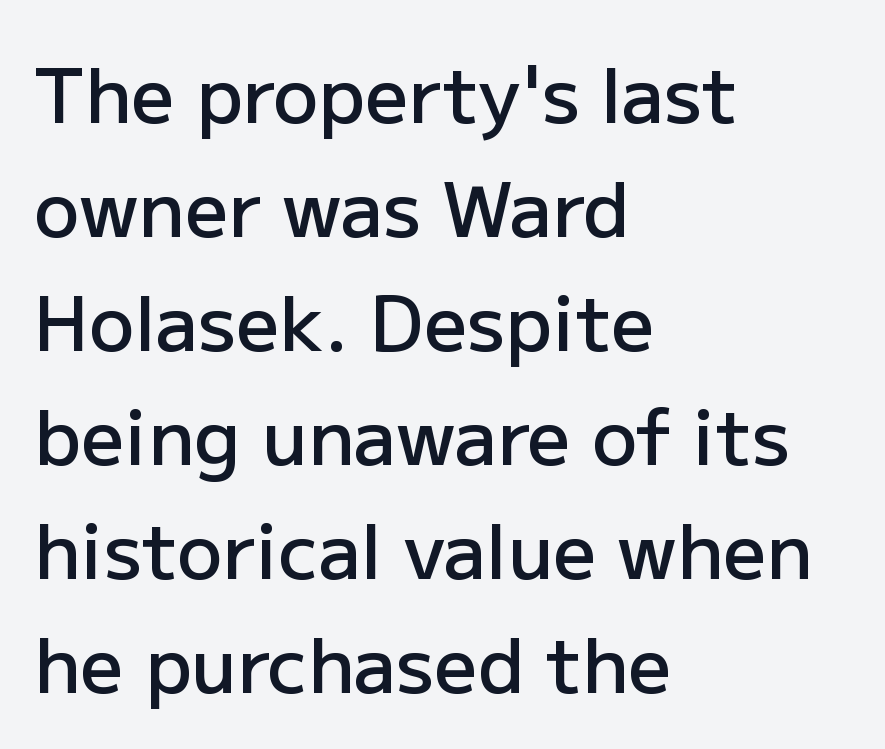
{"serif": "no", "italic": "no", "bold": "semi", "weight": "semibold", "width": "normal", "stroke_contrast": "low", "x_height": "medium", "monospaced": "no", "underline": "no", "align": "left", "line_spacing": "normal", "line_spacing_ratio": 1.5, "letter_spacing": "normal", "letter_spacing_em": 0.0, "glyph_px": 76}
